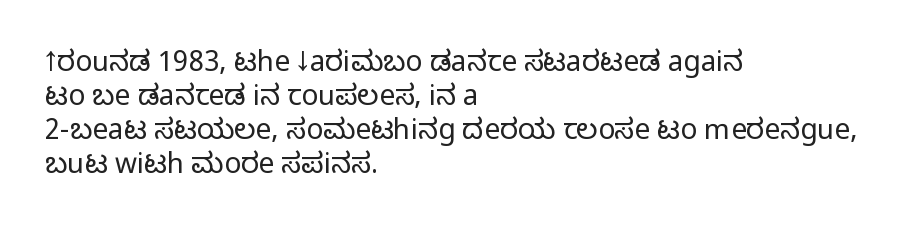
Q: Is the text bold? A: No.
Q: Is the text italic (slanted)? A: No, it is upright.
Q: Is the typeface a serif or a sans-serif typeface? A: Sans-serif.
Q: Is the text underlined? A: No.
Q: How is the paragraph aligned? A: Left-aligned.
Q: Is the spacing between letters normal or unusually wide? A: Normal.
Q: Width (condensed, normal, or wide)? A: Condensed.
Q: Stroke contrast? A: Low.
Q: x-height? A: Large.
Q: Monospaced? A: No.
